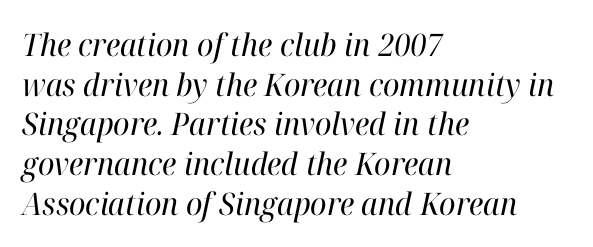
Weight class: somewhere from thin through regular. The foot of each line stays bare and open. Is the block centered? No — it sits flush against the left margin. Each letter keeps its own natural width here, so spacing adapts to shape.
